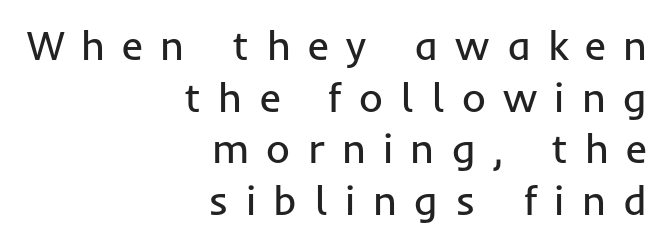
{"serif": "no", "italic": "no", "bold": "no", "weight": "regular", "width": "normal", "stroke_contrast": "low", "x_height": "medium", "monospaced": "no", "underline": "no", "align": "right", "line_spacing": "normal", "line_spacing_ratio": 1.26, "letter_spacing": "wide", "letter_spacing_em": 0.42, "glyph_px": 41}
